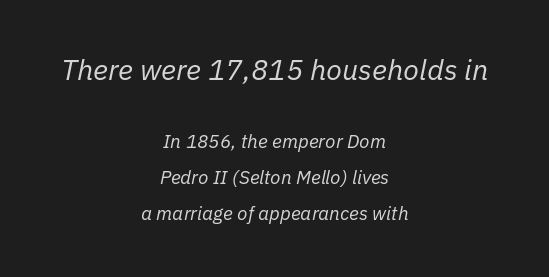
{"italic": "yes", "lean": "right", "slant_degrees": 11, "bold": "no", "weight": "regular", "width": "normal", "stroke_contrast": "low", "x_height": "medium", "monospaced": "no", "underline": "no", "align": "center", "line_spacing": "loose", "line_spacing_ratio": 1.9, "letter_spacing": "normal", "letter_spacing_em": 0.0, "larger_block": "first", "size_ratio": 1.53, "glyph_px": 29}
